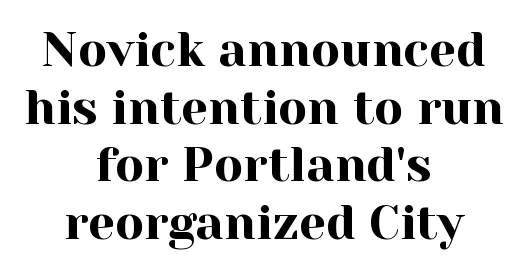
{"serif": "yes", "italic": "no", "width": "normal", "x_height": "medium", "monospaced": "no", "underline": "no", "align": "center", "line_spacing_ratio": 1.2, "letter_spacing": "normal", "letter_spacing_em": 0.0, "glyph_px": 48}
